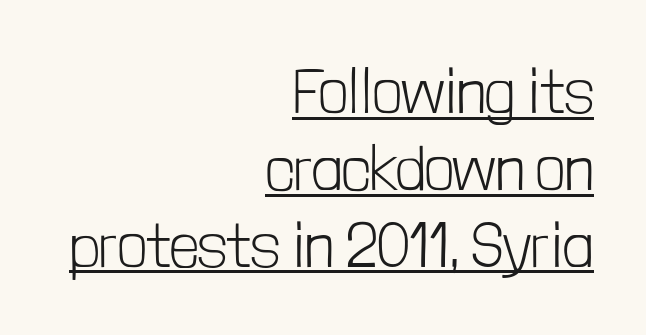
The letters stand straight up with perfectly vertical stems. This sample uses a sans-serif face. The lines in this sample share a right terminus and differ only in where they begin. Note the varied advance widths — an 'i' is clearly narrower than an 'm'. Every word sits above its own underline.
